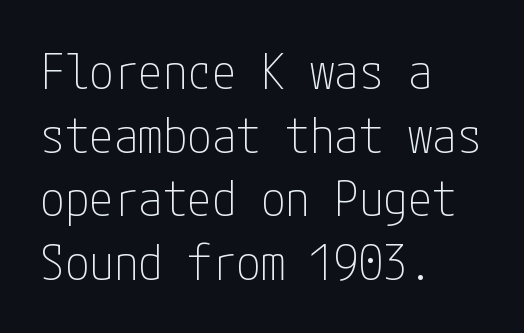
The image shows 49 px thin, condensed sans-serif type, upright; set left-aligned, normal line spacing (1.3x), normal letter spacing, not underlined; low stroke contrast and a medium x-height.
